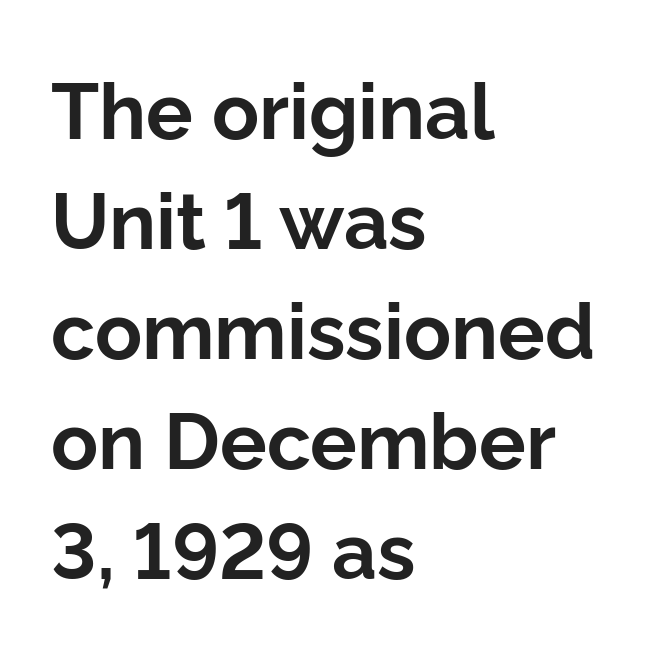
The image shows 78 px bold sans-serif type, upright; set left-aligned, normal line spacing (1.41x), normal letter spacing, not underlined; low stroke contrast and a medium x-height.
